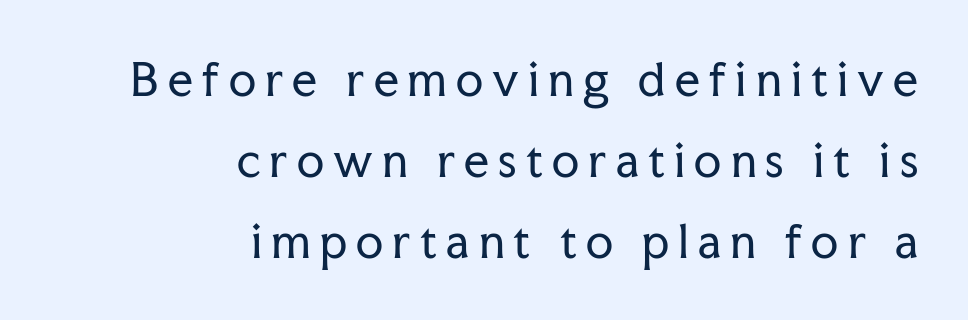
{"serif": "yes", "italic": "no", "bold": "no", "weight": "regular", "width": "normal", "stroke_contrast": "low", "x_height": "medium", "monospaced": "no", "underline": "no", "align": "right", "line_spacing_ratio": 1.84, "letter_spacing": "wide", "letter_spacing_em": 0.21, "glyph_px": 44}
